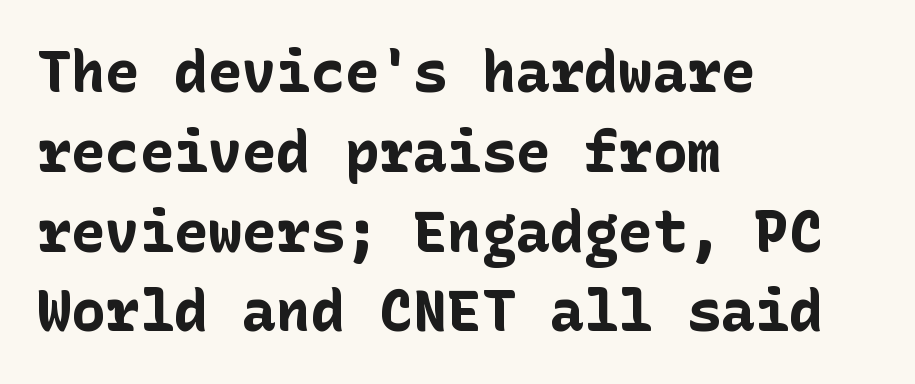
Q: Is the text bold? A: Yes.
Q: Is the text italic (slanted)? A: No, it is upright.
Q: Is the typeface a serif or a sans-serif typeface? A: Sans-serif.
Q: Is the text underlined? A: No.
Q: How is the paragraph aligned? A: Left-aligned.
Q: Is the spacing between letters normal or unusually wide? A: Normal.
Q: Is the spacing between lines tight, normal or loose? A: Normal.
Q: Width (condensed, normal, or wide)? A: Normal.
Q: Stroke contrast? A: Low.
Q: x-height? A: Medium.
